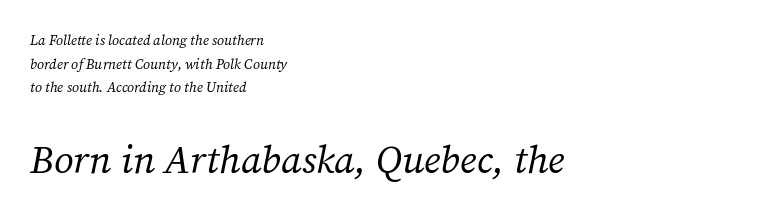
These lines stack with their left ends in a neat column. Designer's note — italics engaged. Vertically, the passage feels balanced, rows spaced as you'd expect. Note: serifs present on the glyphs. You could not count columns in this text — the font is proportionally spaced.
